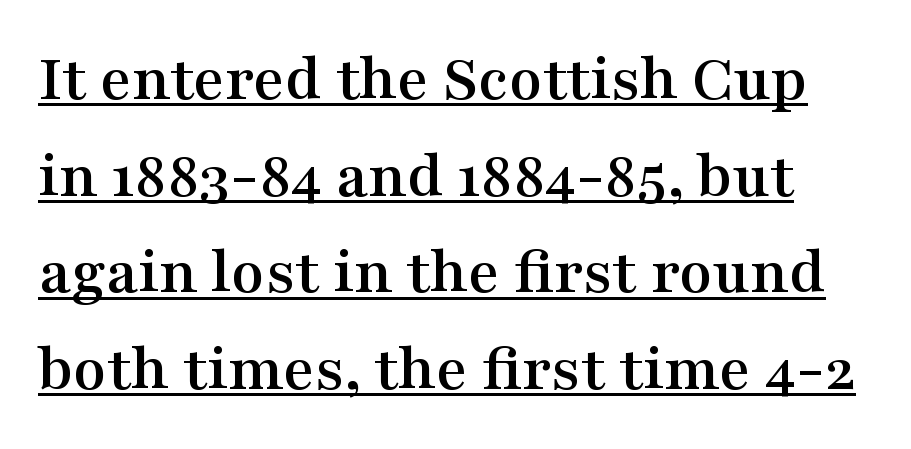
The image shows 68 px wide serif type, upright; set normal line spacing (1.42x), normal letter spacing, underlined; medium stroke contrast and a medium x-height.
